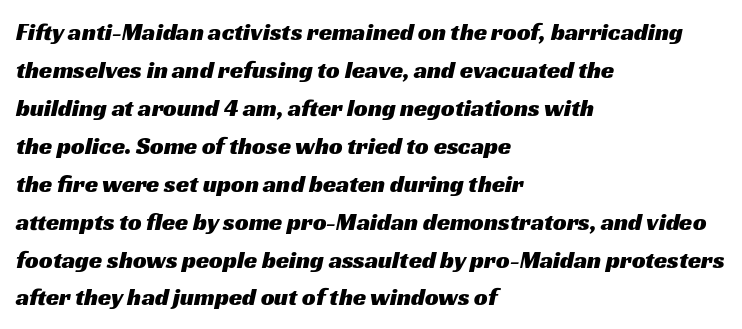
{"underline": "no", "align": "left", "line_spacing": "normal", "line_spacing_ratio": 1.58, "letter_spacing": "normal", "letter_spacing_em": 0.0, "glyph_px": 24}
